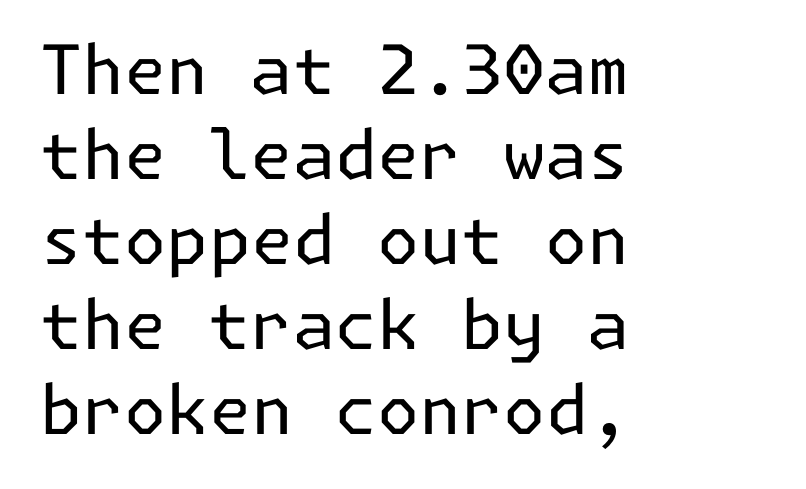
Q: Is the text bold? A: No.
Q: Is the text italic (slanted)? A: No, it is upright.
Q: Is the typeface a serif or a sans-serif typeface? A: Sans-serif.
Q: Is the text underlined? A: No.
Q: How is the paragraph aligned? A: Left-aligned.
Q: Is the spacing between letters normal or unusually wide? A: Normal.
Q: Is the spacing between lines tight, normal or loose? A: Normal.
Q: Width (condensed, normal, or wide)? A: Normal.
Q: Stroke contrast? A: Low.
Q: x-height? A: Medium.
